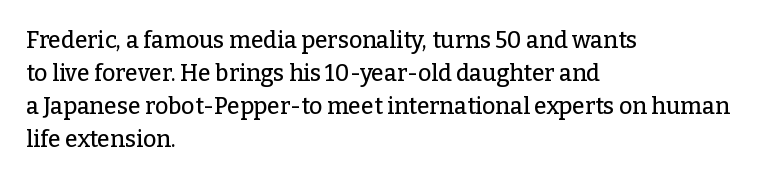
Plain, unruled lines of type. Letter spacing: default. Quick note: interline space is typical. Does the lettering tilt? It doesn't — this is upright. One-word summary of the alignment: left.
